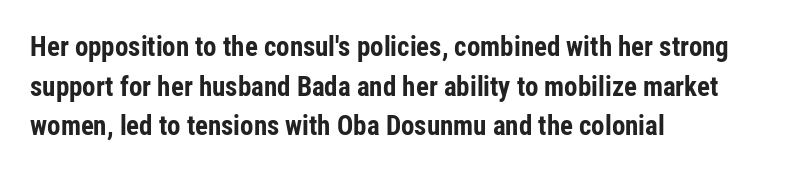
The image shows 27 px bold type, upright; set left-aligned, normal line spacing (1.47x), normal letter spacing, not underlined.
